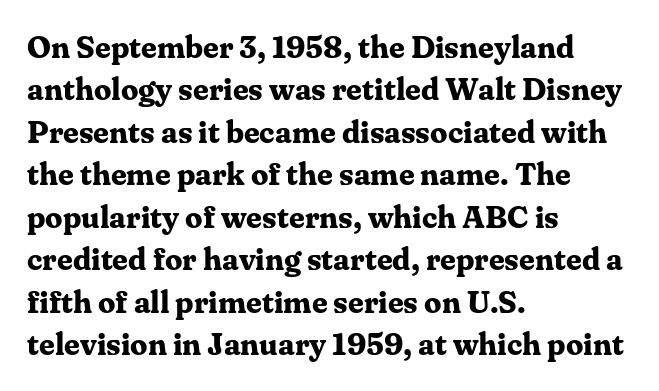
{"serif": "yes", "italic": "no", "bold": "yes", "weight": "bold", "width": "normal", "stroke_contrast": "medium", "x_height": "medium", "monospaced": "no", "underline": "no", "align": "left", "line_spacing": "normal", "line_spacing_ratio": 1.37, "letter_spacing": "normal", "letter_spacing_em": 0.0, "glyph_px": 31}
